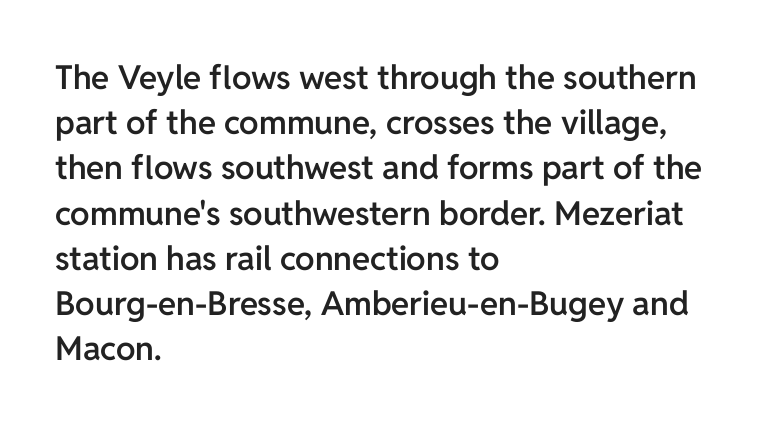
Q: Is the text bold? A: Semi-bold.
Q: Is the text italic (slanted)? A: No, it is upright.
Q: Is the typeface a serif or a sans-serif typeface? A: Sans-serif.
Q: Is the text underlined? A: No.
Q: How is the paragraph aligned? A: Left-aligned.
Q: Is the spacing between letters normal or unusually wide? A: Normal.
Q: Is the spacing between lines tight, normal or loose? A: Normal.
Q: Width (condensed, normal, or wide)? A: Normal.
Q: Stroke contrast? A: Low.
Q: x-height? A: Medium.
Q: Monospaced? A: No.
